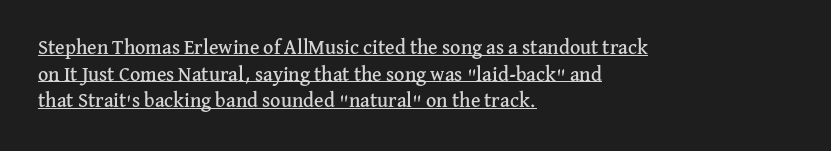
{"italic": "no", "underline": "yes", "align": "left", "line_spacing": "normal", "line_spacing_ratio": 1.33, "letter_spacing": "normal", "letter_spacing_em": 0.0, "glyph_px": 20}
